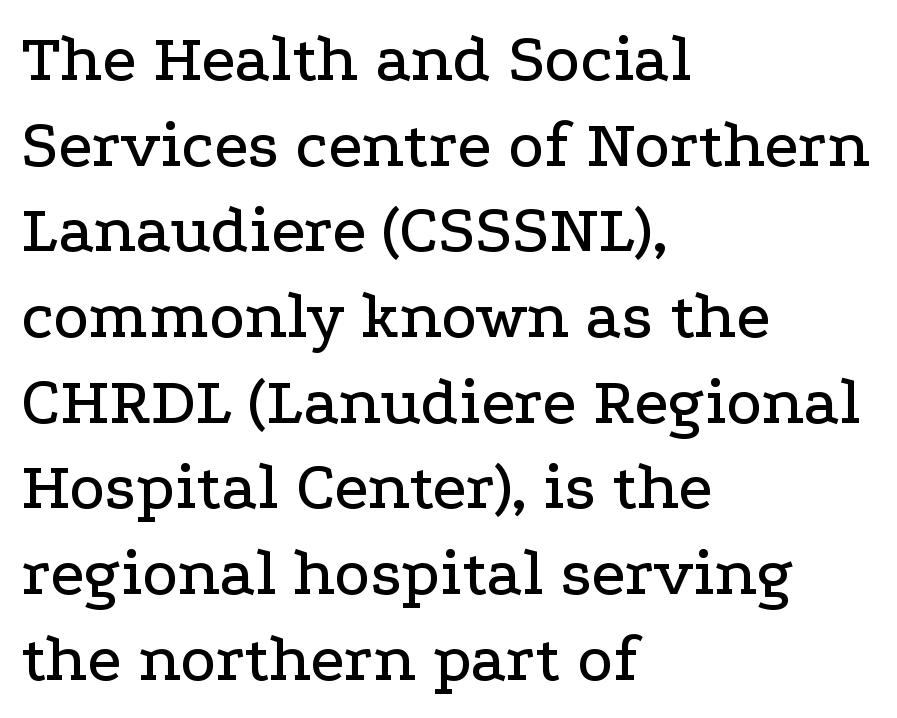
The image shows 68 px wide serif type, upright; set left-aligned, normal line spacing (1.26x), normal letter spacing, not underlined; low stroke contrast and a medium x-height.
